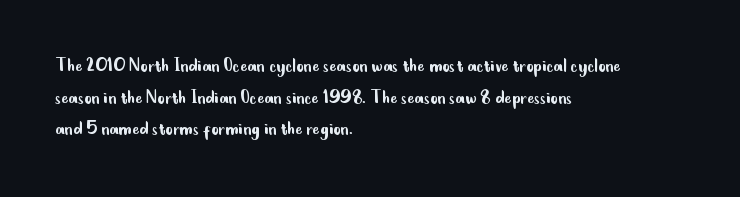
Q: Is the text bold? A: No.
Q: Is the text italic (slanted)? A: No, it is upright.
Q: Is the text underlined? A: No.
Q: How is the paragraph aligned? A: Left-aligned.
Q: Is the spacing between letters normal or unusually wide? A: Normal.
Q: Is the spacing between lines tight, normal or loose? A: Normal.
